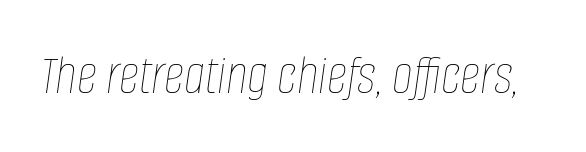
Q: Is the text bold? A: No.
Q: Is the text italic (slanted)? A: Yes, it leans right by about 8 degrees.
Q: Is the text underlined? A: No.
Q: Is the spacing between letters normal or unusually wide? A: Normal.
Q: Width (condensed, normal, or wide)? A: Condensed.
Q: Stroke contrast? A: Low.
Q: x-height? A: Large.
Q: Monospaced? A: No.
